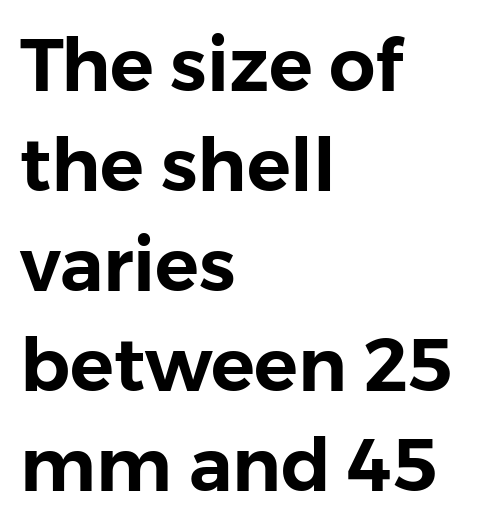
Reading down the block, your eye returns to a fixed left position each line. Is the letter spacing exaggerated? No — it looks like the ordinary default. Do the characters align in a grid? No, the font is proportional. The lettering holds an erect, upright posture throughout. Type style note: lacks serifs. Nobody drew a line under any word here.
